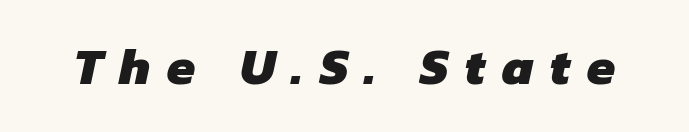
The image shows 51 px heavy sans-serif type; set unusually wide letter spacing (+0.33 em), not underlined; low stroke contrast and a medium x-height.
